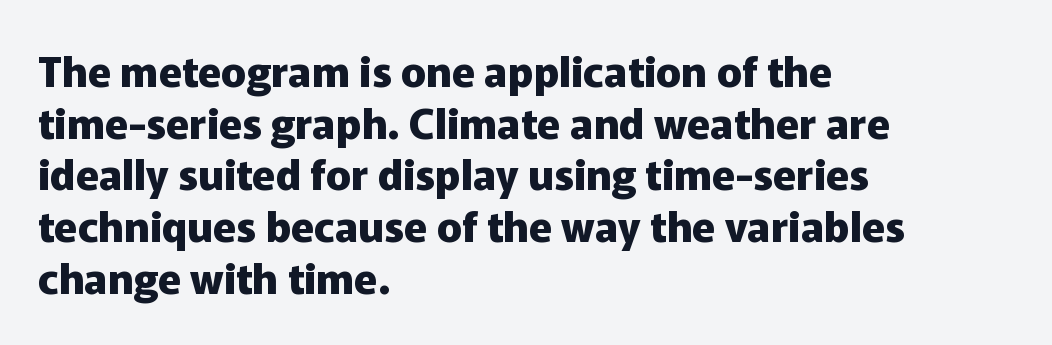
{"serif": "no", "italic": "no", "bold": "yes", "weight": "heavy", "width": "normal", "stroke_contrast": "low", "x_height": "medium", "monospaced": "no", "underline": "no", "align": "left", "line_spacing_ratio": 1.23, "letter_spacing": "normal", "letter_spacing_em": 0.0, "glyph_px": 42}
